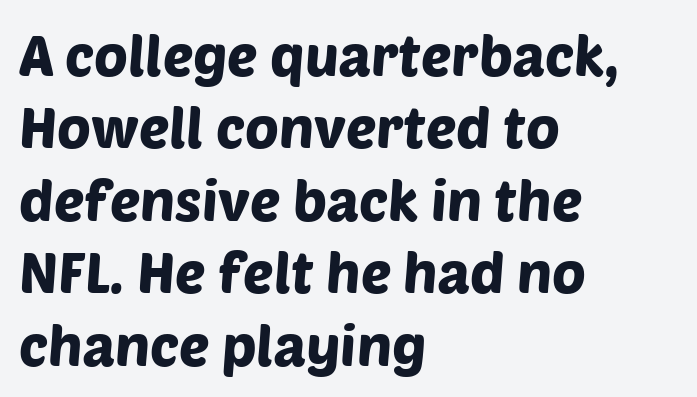
The image shows 57 px sans-serif type; set left-aligned, normal line spacing (1.27x), normal letter spacing, not underlined; low stroke contrast and a large x-height.
